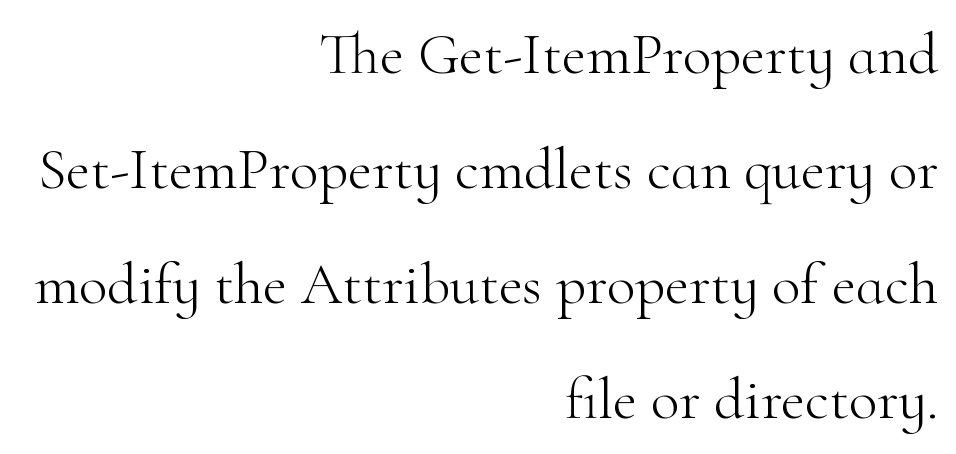
The image shows 59 px light serif type, upright; set right-aligned, loose line spacing (1.95x), normal letter spacing, not underlined; high stroke contrast and a small x-height.
